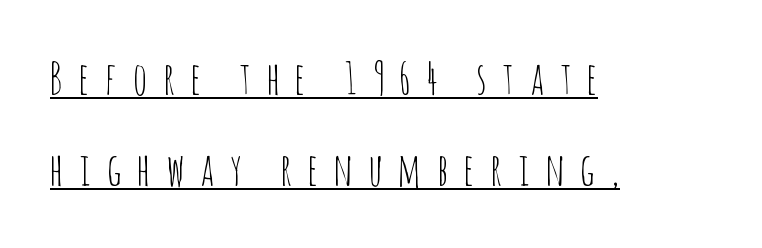
Has an underline been added? It has. Note the varied advance widths — an 'i' is clearly narrower than an 'm'. Notice the wide empty band between every row — that's loose leading. If you drew a ruler down the left edge, every line would touch it. No italicization has been applied; the sample stays upright.
